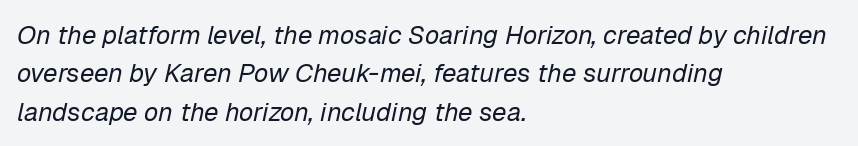
This is not heavy type; no bold has been used. Vertically, the passage feels balanced, rows spaced as you'd expect. Clear beneath every line of the passage. The typesetter chose a ragged-right arrangement here. Is the type slanted? Yes — the strokes lean at a clear angle.
